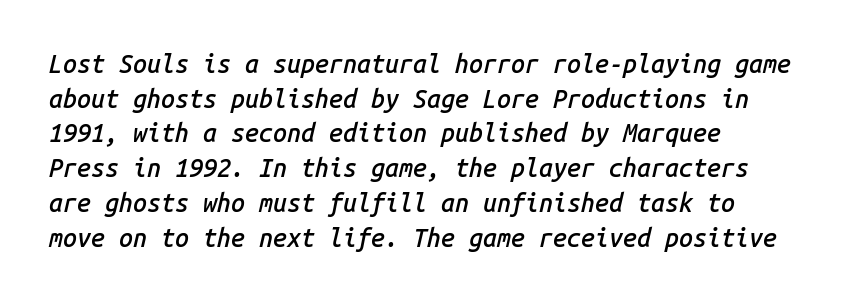
Q: Is the text bold? A: Semi-bold.
Q: Is the text italic (slanted)? A: Yes, it leans right by about 14 degrees.
Q: Is the text underlined? A: No.
Q: Is the spacing between letters normal or unusually wide? A: Normal.
Q: Is the spacing between lines tight, normal or loose? A: Normal.
